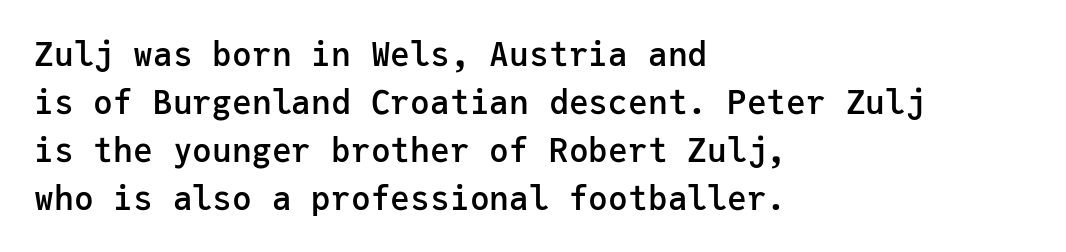
The letters march in equal steps, a hallmark of fixed-pitch type. Is the letter spacing exaggerated? No — it looks like the ordinary default. Left-aligned paragraph, ragged on the right. The letters stand upright; this is a roman face.
